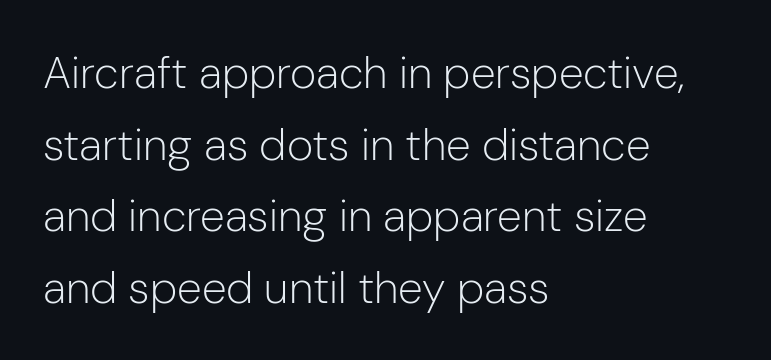
The image shows 45 px light sans-serif type, upright; set left-aligned, normal line spacing (1.59x), normal letter spacing, not underlined; low stroke contrast and a medium x-height.
